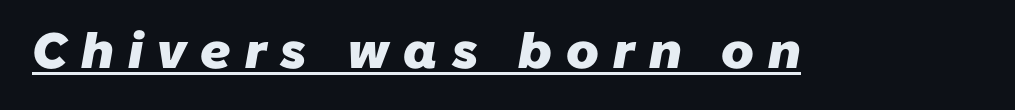
Do the characters align in a grid? No, the font is proportional. Someone cranked the tracking dial way up on this one. The typeface chosen for these lines omits serifs. Students, observe the line beneath the letters — that is underlining. The rendering uses a bold face; every stroke is thick and dark.
